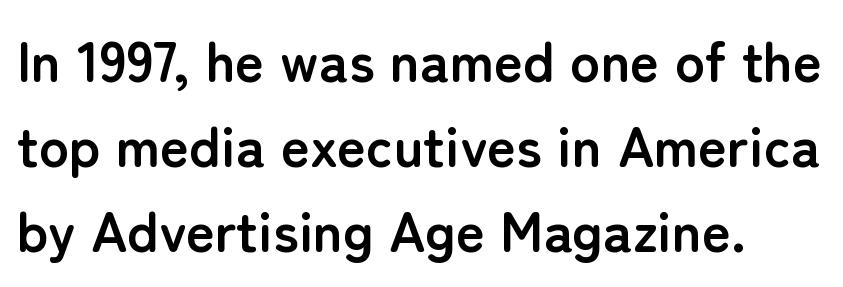
The image shows 56 px semibold sans-serif type, upright; set normal line spacing (1.52x), normal letter spacing, not underlined; low stroke contrast and a medium x-height.
